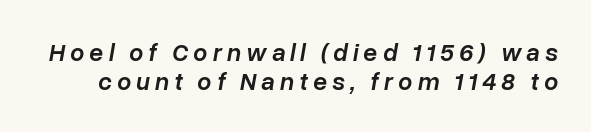
These lines carry some extra weight — a demibold, not a full bold. No word sits above an underline. Is the type slanted? Yes — the strokes lean at a clear angle. A typesetter would call this heavily tracked-out type.
